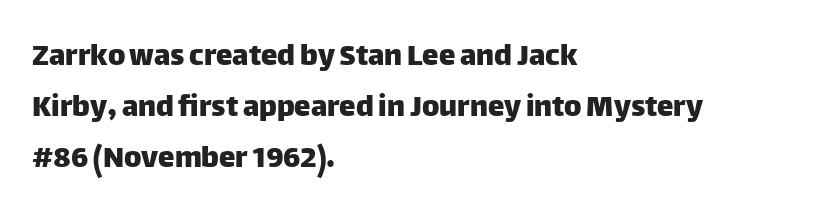
Q: Is the text italic (slanted)? A: No, it is upright.
Q: Is the typeface a serif or a sans-serif typeface? A: Sans-serif.
Q: Is the text underlined? A: No.
Q: How is the paragraph aligned? A: Left-aligned.
Q: Is the spacing between letters normal or unusually wide? A: Normal.
Q: Is the spacing between lines tight, normal or loose? A: Normal.
Q: Width (condensed, normal, or wide)? A: Normal.
Q: Stroke contrast? A: Low.
Q: x-height? A: Large.
Q: Monospaced? A: No.
